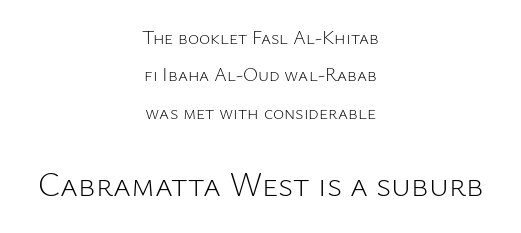
Q: Is the text bold? A: No.
Q: Is the text italic (slanted)? A: No, it is upright.
Q: Is the typeface a serif or a sans-serif typeface? A: Sans-serif.
Q: Is the text underlined? A: No.
Q: How is the paragraph aligned? A: Centered.
Q: Is the spacing between letters normal or unusually wide? A: Normal.
Q: Is the spacing between lines tight, normal or loose? A: Loose.
Q: Which block of text is set in a larger size, the first (top) or the second (bottom)? A: The second (bottom) one.
Q: Width (condensed, normal, or wide)? A: Normal.
Q: Stroke contrast? A: Low.
Q: x-height? A: Medium.
Q: Monospaced? A: No.
